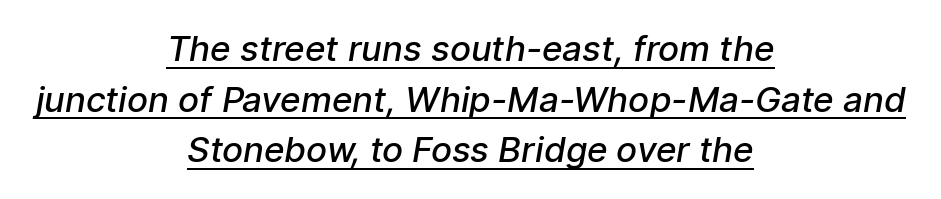
The glyphs in this specimen are sans serif. Teacher's note: observe the equal gaps on both sides — that is centered alignment. Leading matches the norm, producing a regular column. Strokes here are thickened, but only to semibold level. The typesetter has applied underlining to the passage shown. Proportional: the letters do not fall into vertical columns.
